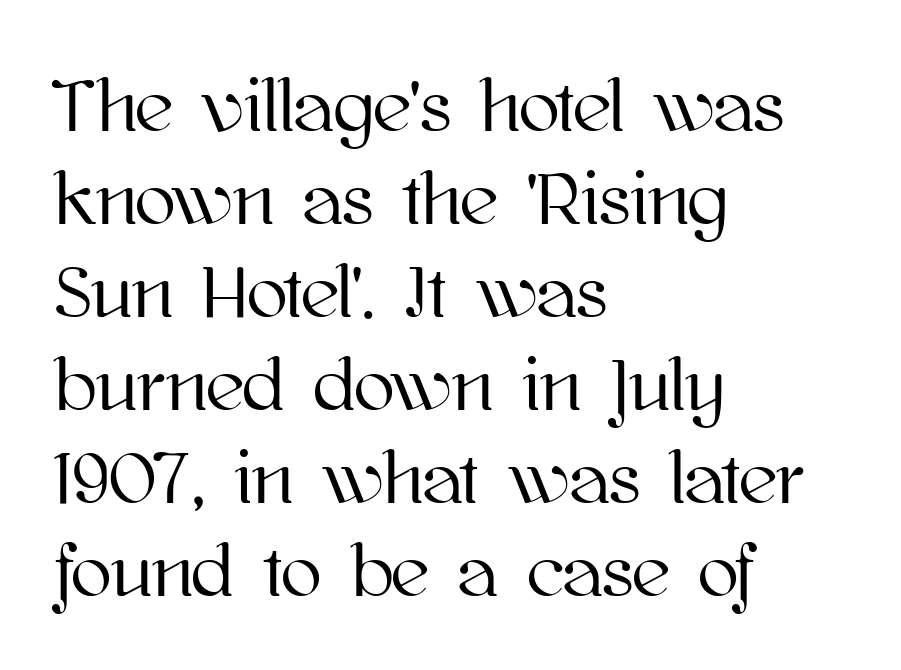
The image shows 75 px text type, upright; set left-aligned, line spacing 1.24x, normal letter spacing, not underlined; high stroke contrast and a medium x-height.
